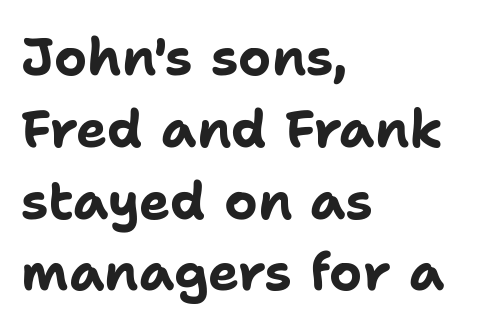
Q: Is the text bold? A: Yes.
Q: Is the text italic (slanted)? A: No, it is upright.
Q: Is the typeface a serif or a sans-serif typeface? A: Sans-serif.
Q: Is the text underlined? A: No.
Q: How is the paragraph aligned? A: Left-aligned.
Q: Is the spacing between letters normal or unusually wide? A: Normal.
Q: Is the spacing between lines tight, normal or loose? A: Normal.
Q: Width (condensed, normal, or wide)? A: Normal.
Q: Stroke contrast? A: Low.
Q: x-height? A: Medium.
Q: Monospaced? A: No.
